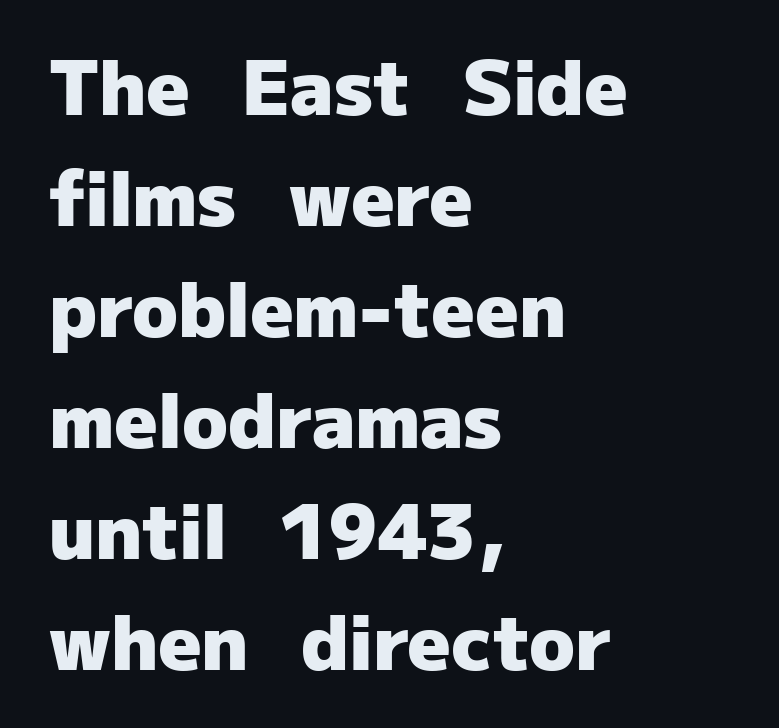
The image shows 75 px heavy sans-serif type, upright; set left-aligned, normal line spacing (1.48x), normal letter spacing, not underlined; low stroke contrast and a medium x-height.
